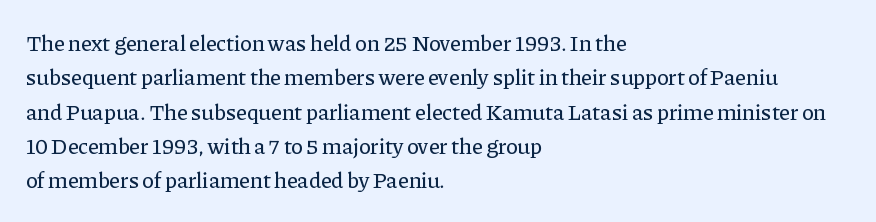
{"italic": "no", "underline": "no", "align": "left", "line_spacing": "normal", "line_spacing_ratio": 1.56, "letter_spacing": "normal", "letter_spacing_em": 0.0, "glyph_px": 22}
